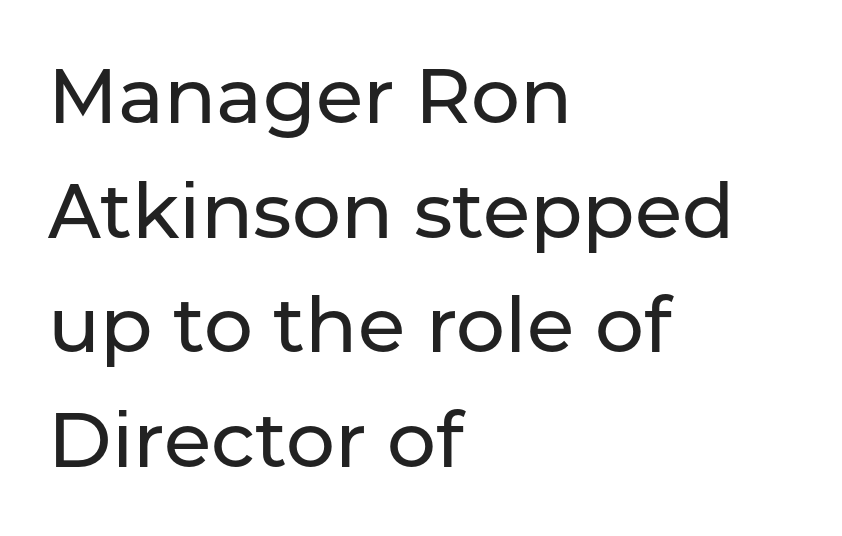
The image shows 77 px sans-serif type, upright; set left-aligned, normal line spacing (1.49x), normal letter spacing, not underlined; low stroke contrast and a medium x-height.
